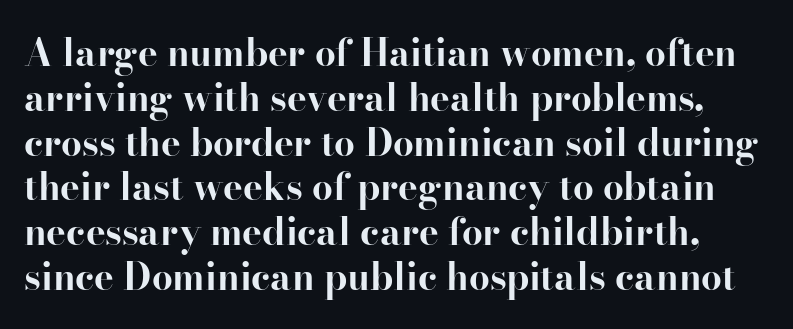
The face used here has the dense, thick strokes of a bold. Italic? Not at all — the glyphs are vertical. Underlining? Definitely not there. This sample has the flowing, uneven cadence of proportional lettering.
